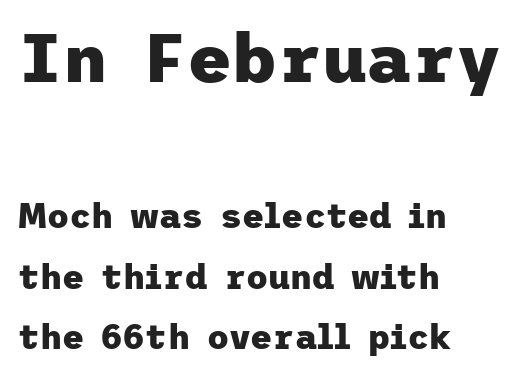
{"serif": "no", "italic": "no", "bold": "yes", "weight": "heavy", "width": "normal", "stroke_contrast": "low", "x_height": "medium", "underline": "no", "align": "left", "line_spacing_ratio": 1.78, "letter_spacing": "normal", "letter_spacing_em": 0.0, "larger_block": "first", "size_ratio": 2.03, "glyph_px": 69}
